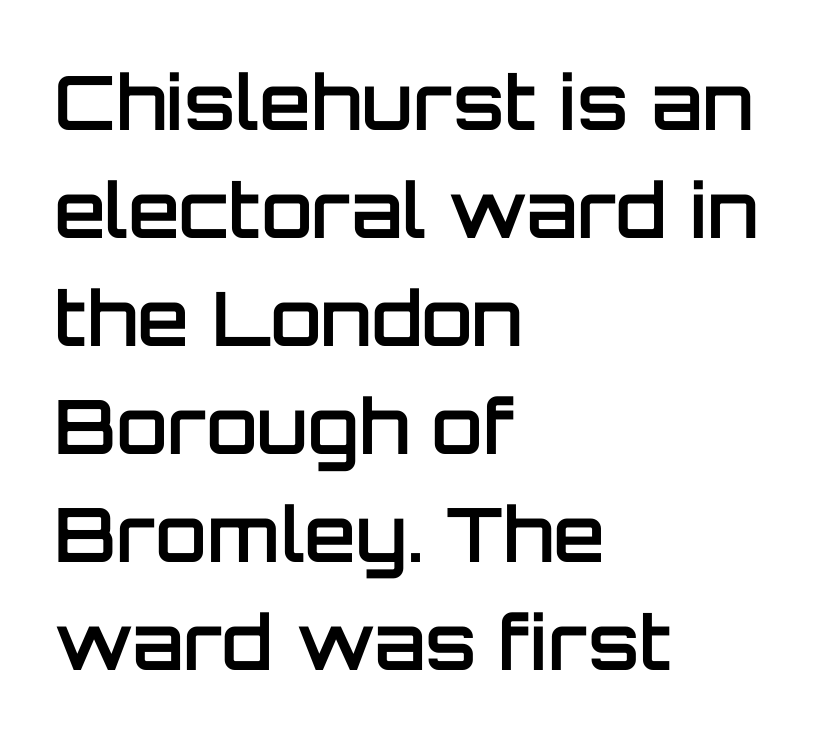
{"serif": "no", "italic": "no", "bold": "semi", "weight": "semibold", "width": "normal", "stroke_contrast": "low", "x_height": "large", "monospaced": "no", "underline": "no", "align": "left", "line_spacing": "normal", "line_spacing_ratio": 1.44, "letter_spacing": "normal", "letter_spacing_em": 0.0, "glyph_px": 75}
